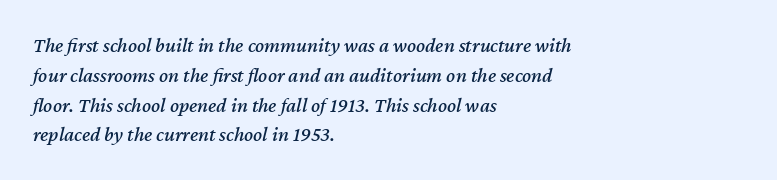
Horizontal bands of white between lines are of average thickness. Has an underline been added? It has not. Notice how the passage keeps a crisp vertical edge on the left only. When letters slant like this, we call the style italic. How are the letters spaced? Ordinarily, with no added tracking.
